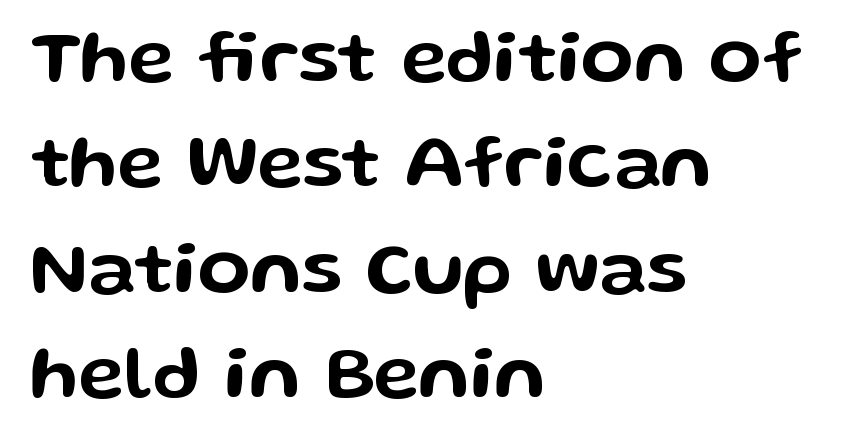
The face used here is rendered with its standard letterfit. Does the lettering tilt? It doesn't — this is upright. Honestly, there is no underline to notice here at all. Compared with a centered layout, this one pins lines to the left instead. Varying glyph widths throughout — classic text-font behaviour.
